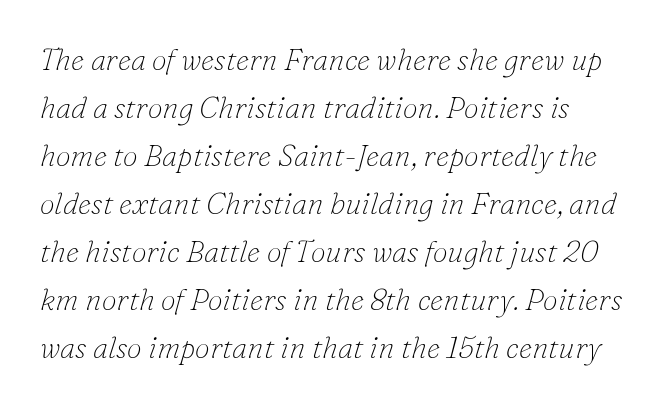
Baseline-to-baseline distance is the conventional proportion of letter height. Does the type have serifs? Yes, each stem ends in a small foot. The letters look calm and open, with moderate or lighter stems. The lettering tilts uniformly, giving the passage an italic look. Note the varied advance widths — an 'i' is clearly narrower than an 'm'. Each row of text sits above clean, open space.
